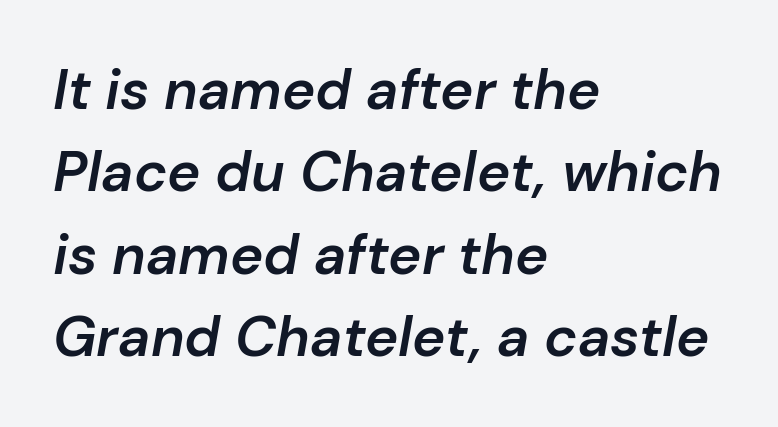
No extra tracking has been applied to these lines. A bit beefed up — I'd call it semibold rather than bold. Line starts are locked; line ends wander. Yep, that's italic — everything's leaning.
